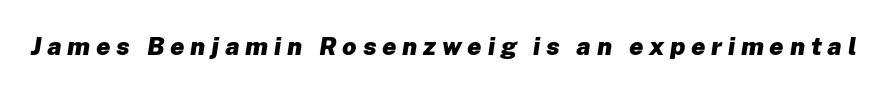
Is the letter spacing exaggerated? Yes — the characters are pushed far apart. No word sits above an underline. The font's italic variant was chosen for this text. Each glyph is drawn with heavy, bold strokes.
